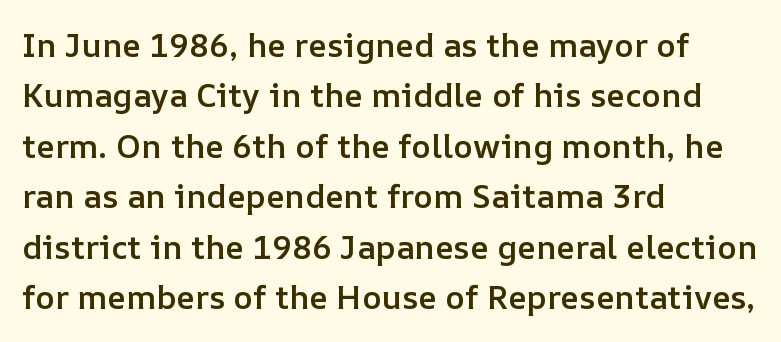
The image shows 33 px semibold type, upright; set left-aligned, normal line spacing (1.53x), normal letter spacing, not underlined; low stroke contrast and a medium x-height.
